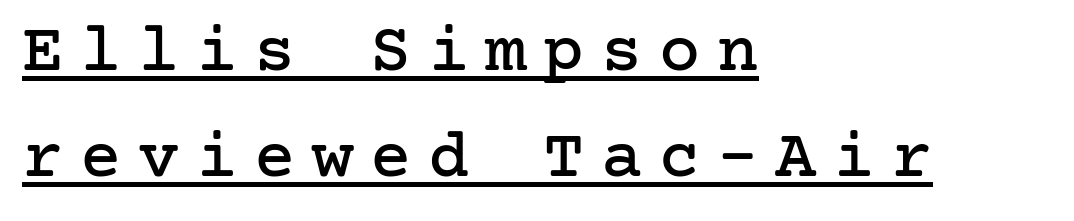
{"serif": "yes", "italic": "no", "width": "normal", "stroke_contrast": "low", "x_height": "medium", "underline": "yes", "align": "left", "line_spacing": "normal", "line_spacing_ratio": 1.54, "letter_spacing": "wide", "letter_spacing_em": 0.24, "glyph_px": 69}
